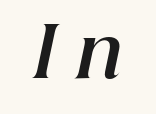
You can tell it's italic because the verticals aren't actually vertical. The horizontal fit of the characters is loose and conspicuously gappy. The letters advance in unequal steps, a hallmark of proportional type. I'd describe the lettering as bold — thick and assertive. Quick note: underline off.
